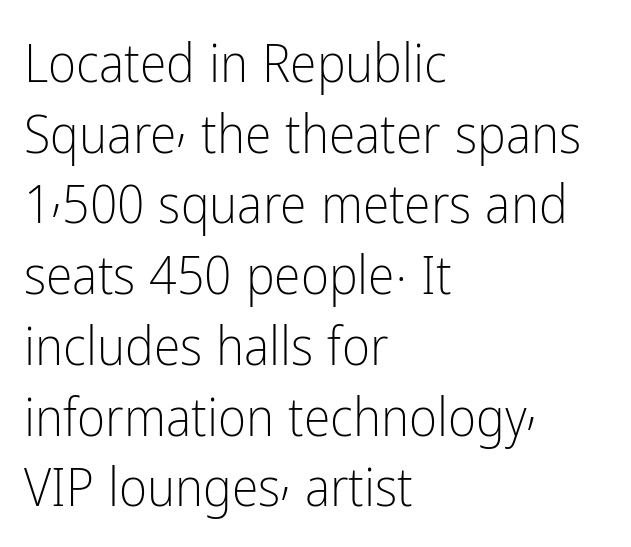
The image shows 54 px light, condensed sans-serif type, upright; set left-aligned, normal line spacing (1.31x), normal letter spacing, not underlined; low stroke contrast and a medium x-height.
